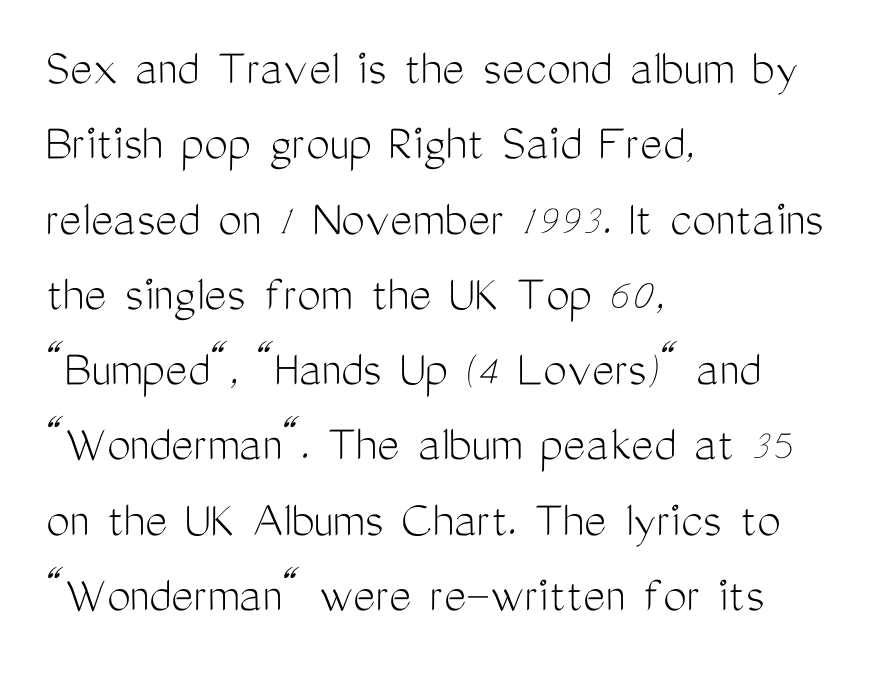
{"serif": "no", "italic": "no", "bold": "no", "weight": "light", "width": "condensed", "stroke_contrast": "medium", "x_height": "medium", "monospaced": "no", "underline": "no", "align": "left", "line_spacing": "normal", "line_spacing_ratio": 1.42, "letter_spacing": "normal", "letter_spacing_em": 0.0, "glyph_px": 53}
